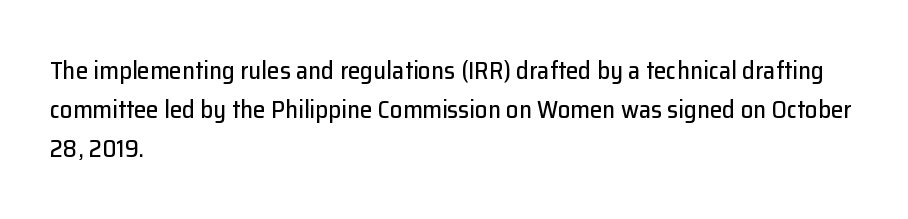
The foot of each line stays bare and open. Upright lettering throughout. Characters follow at the spacing the type designer built in. Line spacing here is normal.
